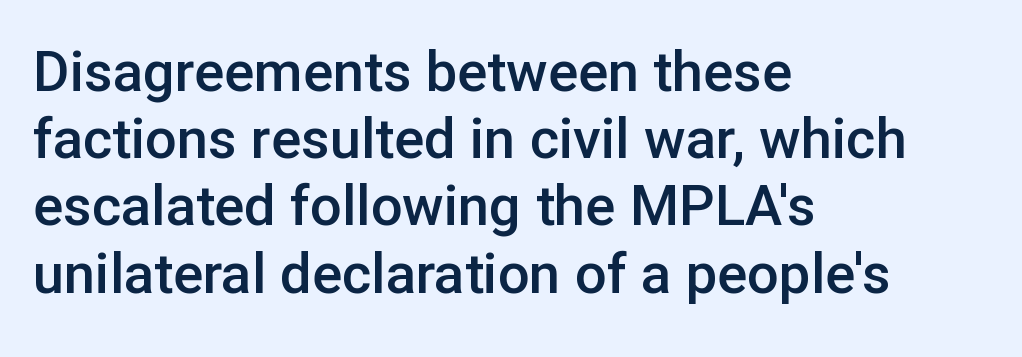
Q: Is the text bold? A: Semi-bold.
Q: Is the text italic (slanted)? A: No, it is upright.
Q: Is the typeface a serif or a sans-serif typeface? A: Sans-serif.
Q: Is the text underlined? A: No.
Q: How is the paragraph aligned? A: Left-aligned.
Q: Is the spacing between letters normal or unusually wide? A: Normal.
Q: Width (condensed, normal, or wide)? A: Normal.
Q: Stroke contrast? A: Low.
Q: x-height? A: Medium.
Q: Monospaced? A: No.
